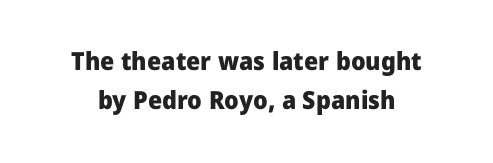
The image shows 25 px bold type, upright; set centered, normal line spacing (1.55x), normal letter spacing, not underlined.
